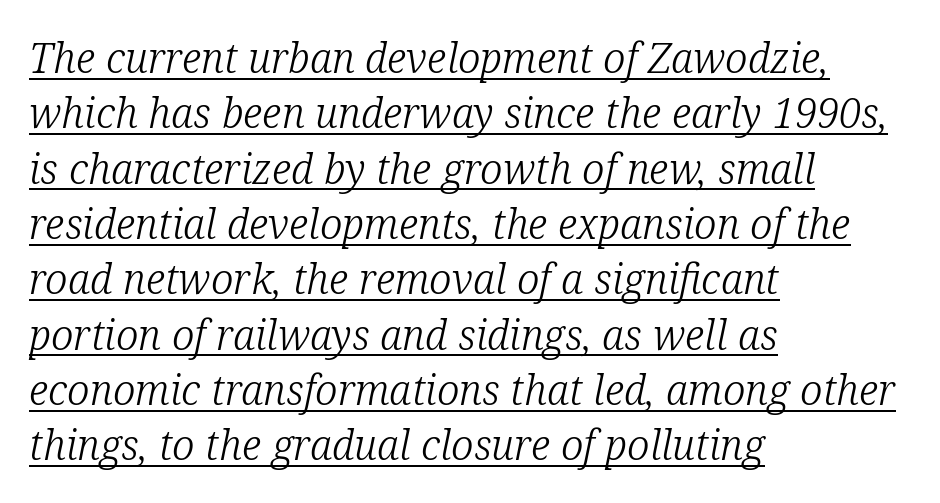
Q: Is the text bold? A: No.
Q: Is the text italic (slanted)? A: Yes, it leans right by about 12 degrees.
Q: Is the typeface a serif or a sans-serif typeface? A: Serif.
Q: Is the text underlined? A: Yes.
Q: How is the paragraph aligned? A: Left-aligned.
Q: Is the spacing between letters normal or unusually wide? A: Normal.
Q: Is the spacing between lines tight, normal or loose? A: Normal.
Q: Width (condensed, normal, or wide)? A: Normal.
Q: Stroke contrast? A: Low.
Q: x-height? A: Medium.
Q: Monospaced? A: No.
